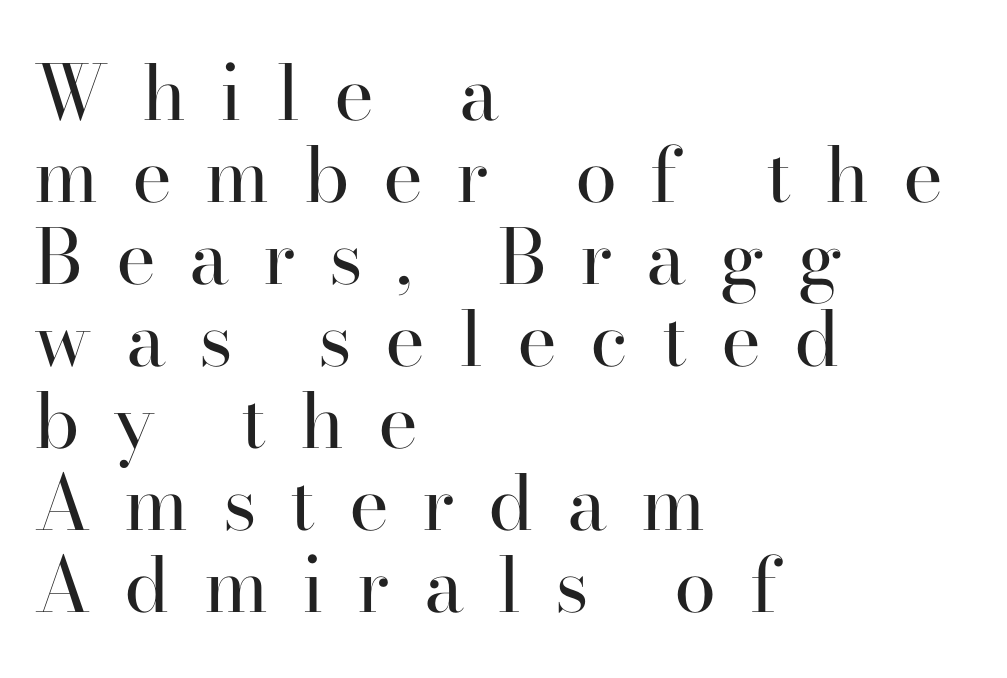
{"serif": "yes", "italic": "no", "bold": "no", "weight": "regular", "width": "normal", "stroke_contrast": "high", "x_height": "small", "monospaced": "no", "underline": "no", "align": "left", "line_spacing": "tight", "line_spacing_ratio": 1.08, "letter_spacing": "wide", "letter_spacing_em": 0.44, "glyph_px": 76}
